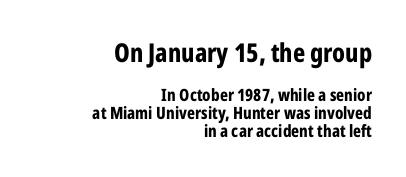
The typesetting leans heavy: a genuine bold. Size hierarchy here favors the leading block over the trailing one. Only glyphs here, with clear space below each row. This rendering uses right alignment, leaving the left contour irregular. Leading is clearly below the norm, producing a dense column. Caption: standard tracking, unaltered.
